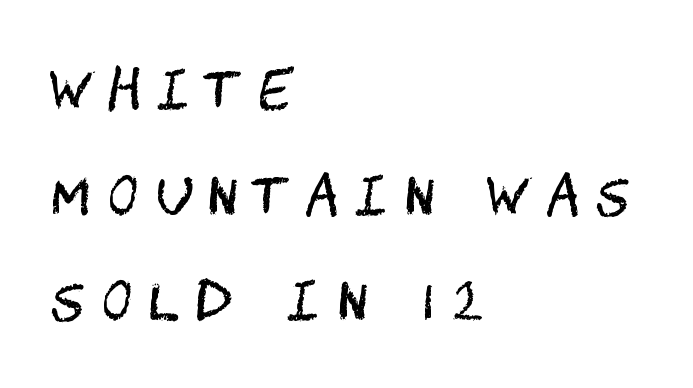
{"serif": "no", "italic": "no", "bold": "no", "weight": "regular", "width": "condensed", "stroke_contrast": "medium", "x_height": "large", "underline": "no", "align": "left", "line_spacing": "loose", "line_spacing_ratio": 2.07, "letter_spacing": "wide", "letter_spacing_em": 0.35, "glyph_px": 51}
